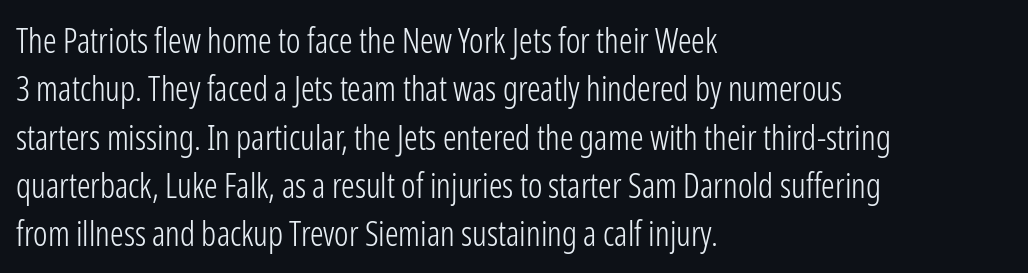
The paragraph shown leans on its left margin. Regarding serifs, this sample does without them. Honestly, the row spacing looks completely unremarkable. Honestly, the letter spacing is just normal — you wouldn't notice it. The letters advance in unequal steps, a hallmark of proportional type.
